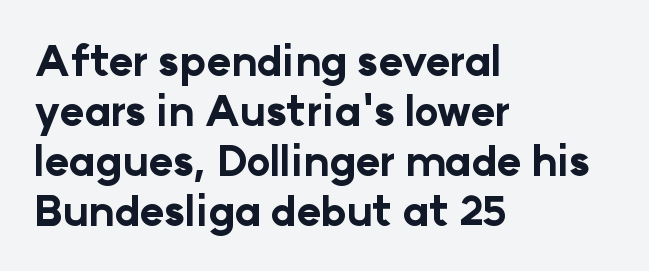
Q: Is the text bold? A: Yes.
Q: Is the text italic (slanted)? A: No, it is upright.
Q: Is the typeface a serif or a sans-serif typeface? A: Sans-serif.
Q: Is the text underlined? A: No.
Q: How is the paragraph aligned? A: Left-aligned.
Q: Is the spacing between letters normal or unusually wide? A: Normal.
Q: Width (condensed, normal, or wide)? A: Normal.
Q: Stroke contrast? A: Low.
Q: x-height? A: Medium.
Q: Monospaced? A: No.
